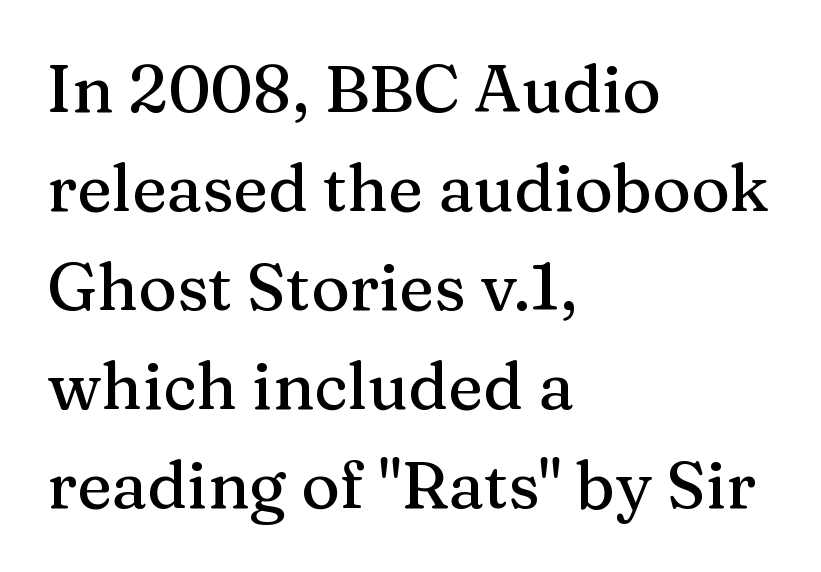
{"serif": "yes", "italic": "no", "width": "normal", "stroke_contrast": "medium", "x_height": "medium", "monospaced": "no", "underline": "no", "align": "left", "line_spacing": "normal", "line_spacing_ratio": 1.5, "letter_spacing": "normal", "letter_spacing_em": 0.0, "glyph_px": 66}
